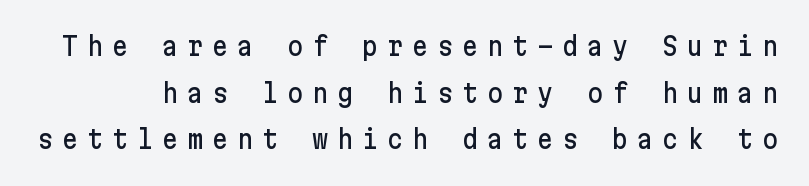
{"italic": "no", "underline": "no", "line_spacing_ratio": 1.87, "letter_spacing": "wide", "letter_spacing_em": 0.35, "glyph_px": 25}
